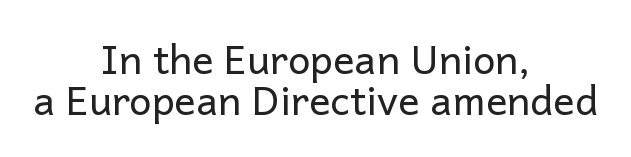
{"serif": "no", "italic": "no", "bold": "no", "weight": "regular", "width": "normal", "stroke_contrast": "low", "x_height": "medium", "monospaced": "no", "underline": "no", "align": "center", "line_spacing": "tight", "line_spacing_ratio": 1.03, "letter_spacing": "normal", "letter_spacing_em": 0.0, "glyph_px": 40}
